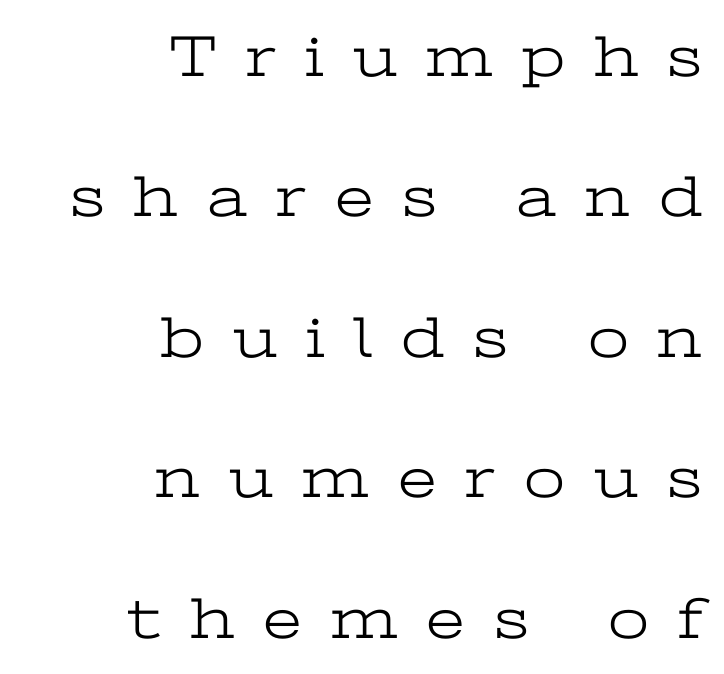
{"serif": "yes", "italic": "no", "bold": "no", "weight": "light", "width": "wide", "stroke_contrast": "low", "x_height": "medium", "monospaced": "no", "underline": "no", "align": "right", "line_spacing": "loose", "line_spacing_ratio": 2.38, "letter_spacing": "wide", "letter_spacing_em": 0.49, "glyph_px": 59}
